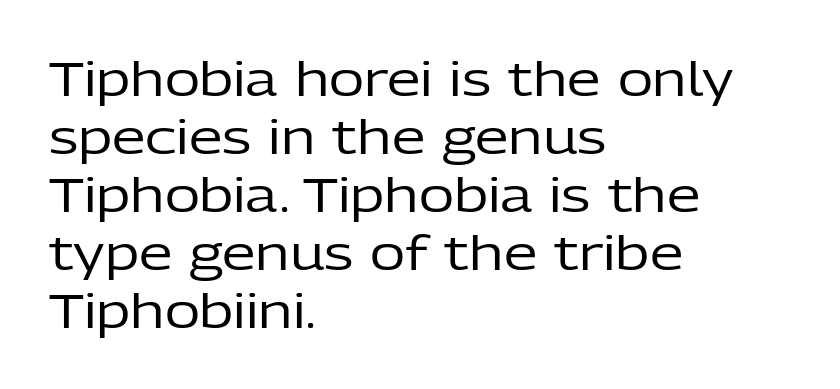
{"serif": "no", "italic": "no", "bold": "no", "weight": "regular", "width": "normal", "stroke_contrast": "low", "x_height": "medium", "monospaced": "no", "underline": "no", "align": "left", "line_spacing_ratio": 1.21, "letter_spacing": "normal", "letter_spacing_em": 0.0, "glyph_px": 48}
